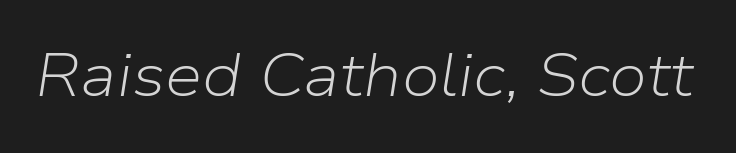
{"italic": "yes", "lean": "right", "slant_degrees": 9, "bold": "no", "weight": "light", "width": "normal", "stroke_contrast": "low", "x_height": "medium", "monospaced": "no", "underline": "no", "letter_spacing": "normal", "letter_spacing_em": 0.0, "glyph_px": 60}
